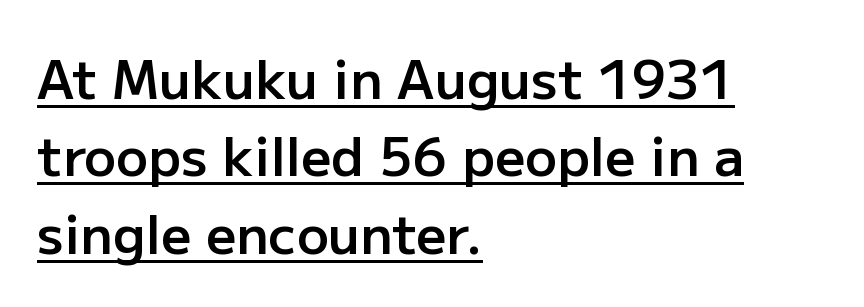
The image shows 53 px semibold sans-serif type, upright; set left-aligned, normal line spacing (1.46x), normal letter spacing, underlined; low stroke contrast and a medium x-height.
